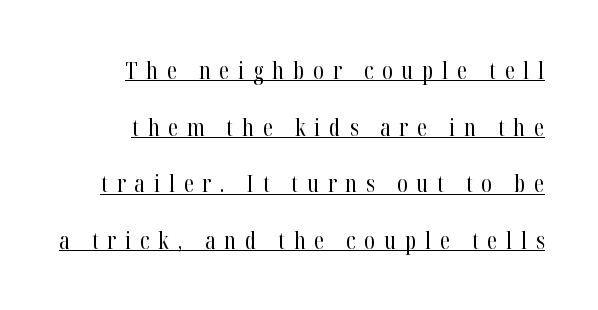
The image shows 23 px text type, upright; set loose line spacing (2.46x), unusually wide letter spacing (+0.39 em), underlined.
